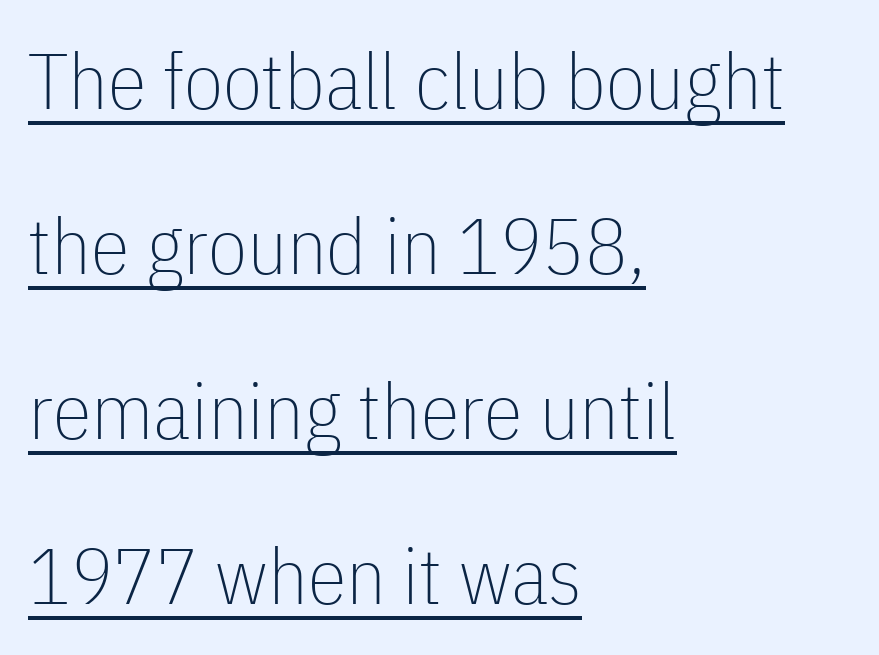
Q: Is the text bold? A: No.
Q: Is the text italic (slanted)? A: No, it is upright.
Q: Is the typeface a serif or a sans-serif typeface? A: Sans-serif.
Q: Is the text underlined? A: Yes.
Q: How is the paragraph aligned? A: Left-aligned.
Q: Is the spacing between letters normal or unusually wide? A: Normal.
Q: Is the spacing between lines tight, normal or loose? A: Loose.
Q: Width (condensed, normal, or wide)? A: Condensed.
Q: Stroke contrast? A: Low.
Q: x-height? A: Medium.
Q: Monospaced? A: No.
